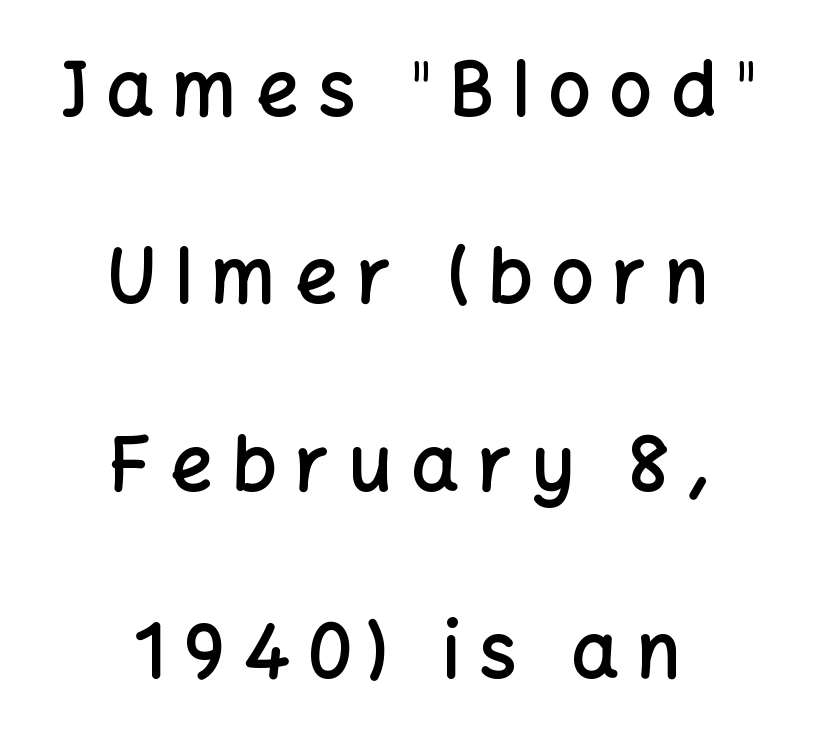
The passage is arranged like a title page — every line centered. Varying glyph widths throughout — classic text-font behaviour. The rendering uses a semibold face; strokes are thickened but not to full bold. The letterforms stand isolated, each surrounded by extra space. A typesetter would call this leading open, well beyond the default. What kind of face is this? One without serifs — a sans.
